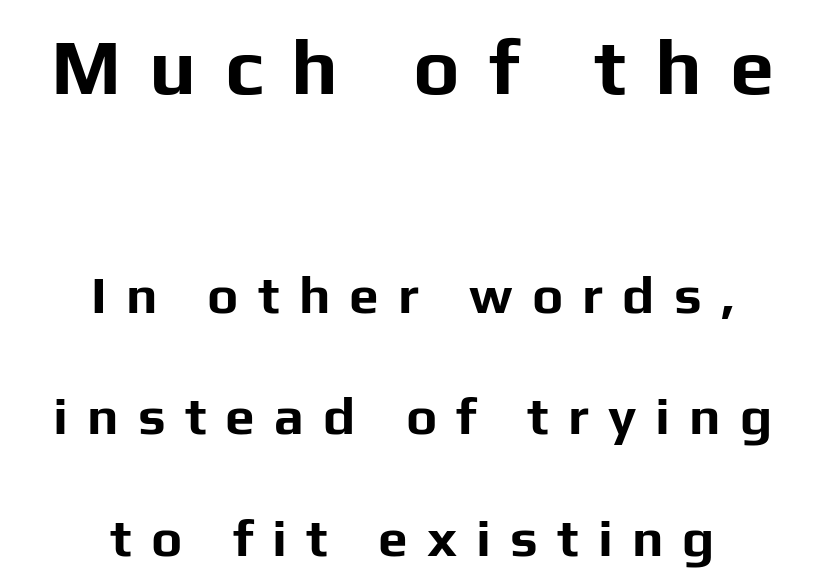
{"serif": "no", "italic": "no", "bold": "yes", "weight": "bold", "width": "normal", "stroke_contrast": "low", "x_height": "medium", "monospaced": "no", "underline": "no", "align": "center", "line_spacing": "loose", "line_spacing_ratio": 2.29, "letter_spacing": "wide", "letter_spacing_em": 0.36, "larger_block": "first", "size_ratio": 1.49, "glyph_px": 79}
